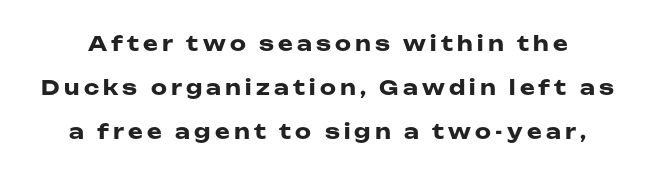
{"italic": "no", "bold": "yes", "underline": "no", "line_spacing": "loose", "line_spacing_ratio": 2.2, "letter_spacing": "wide", "letter_spacing_em": 0.21, "glyph_px": 20}
